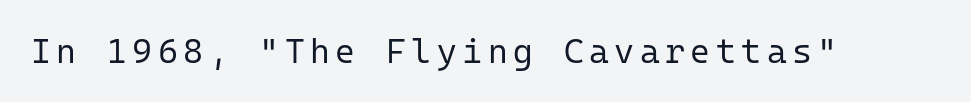
{"serif": "no", "italic": "no", "bold": "no", "weight": "regular", "width": "normal", "stroke_contrast": "low", "x_height": "medium", "monospaced": "yes", "underline": "no", "glyph_px": 34}
